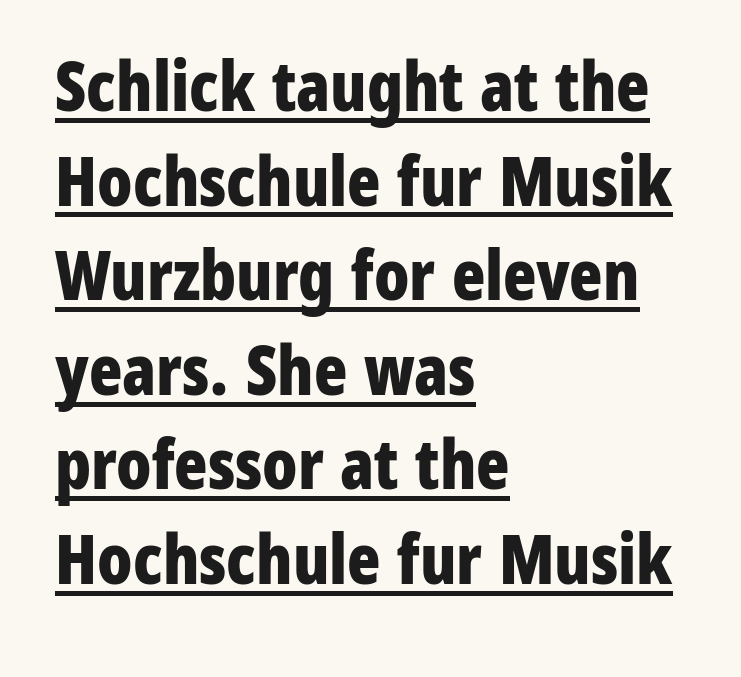
{"serif": "no", "italic": "no", "bold": "yes", "weight": "bold", "width": "condensed", "stroke_contrast": "low", "x_height": "medium", "monospaced": "no", "underline": "yes", "align": "left", "line_spacing": "normal", "line_spacing_ratio": 1.37, "letter_spacing": "normal", "letter_spacing_em": 0.0, "glyph_px": 69}
